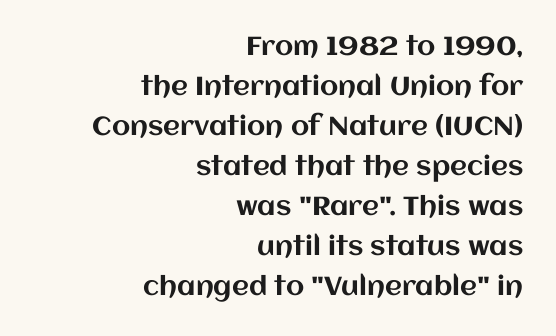
If you drew a line through each stem, it would be perfectly vertical. Does the copy run flush right? Yes — the right margin is perfectly even. Does the leading feel generous? No, just average. Nobody touched the tracking dial on this one. The gap between lines stays unmarked.
